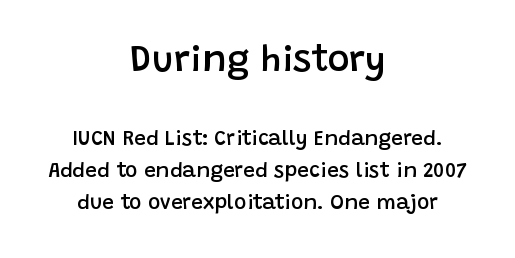
Here the designer chose a conventional face with non-uniform glyph widths. Rendered with straight, roman letterforms. The letters carry no serifs — their stems end cleanly without finishing strokes. A bare baseline throughout the passage. These lines are centered, leaving both edges ragged. Each glyph is drawn with semibold strokes, heavier than normal yet not fully bold.
